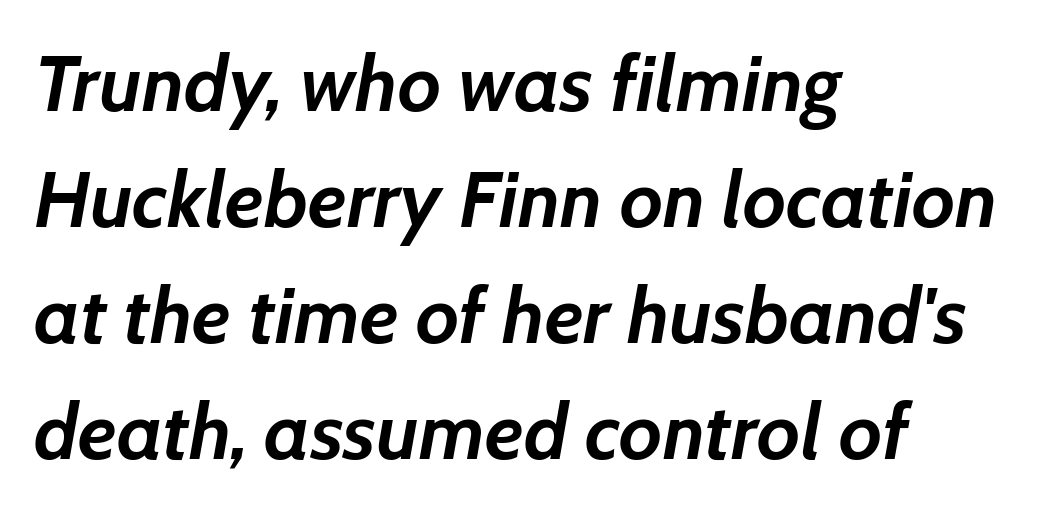
Q: Is the text bold? A: Yes.
Q: Is the text italic (slanted)? A: Yes, it leans right by about 7 degrees.
Q: Is the text underlined? A: No.
Q: How is the paragraph aligned? A: Left-aligned.
Q: Is the spacing between letters normal or unusually wide? A: Normal.
Q: Is the spacing between lines tight, normal or loose? A: Normal.
Q: Width (condensed, normal, or wide)? A: Normal.
Q: Stroke contrast? A: Low.
Q: x-height? A: Medium.
Q: Monospaced? A: No.
